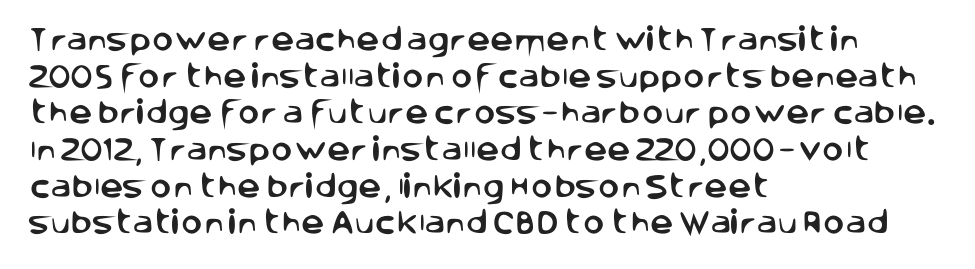
Here the glyphs are tracked normally, forming tight word shapes. Upright lettering throughout. Underline: absent. The lines are quadded left.
